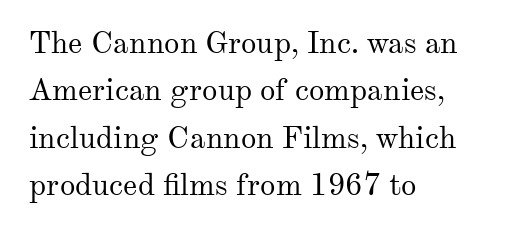
The image shows 31 px regular-weight serif type, upright; set left-aligned, normal line spacing (1.53x), normal letter spacing, not underlined; medium stroke contrast and a small x-height.
